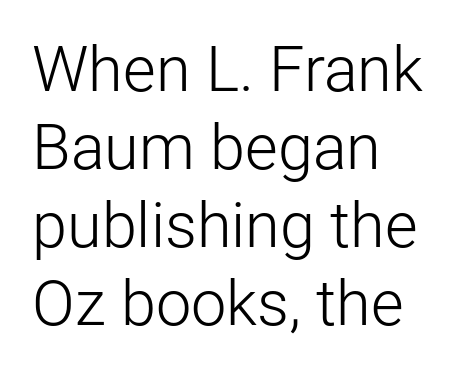
The image shows 63 px light sans-serif type, upright; set left-aligned, line spacing 1.24x, normal letter spacing, not underlined; low stroke contrast and a medium x-height.
